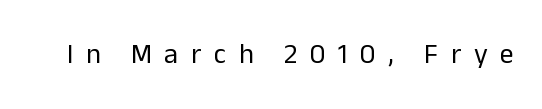
{"serif": "no", "italic": "no", "bold": "no", "weight": "regular", "width": "normal", "stroke_contrast": "low", "x_height": "medium", "monospaced": "no", "underline": "no", "letter_spacing": "wide", "letter_spacing_em": 0.45, "glyph_px": 28}
